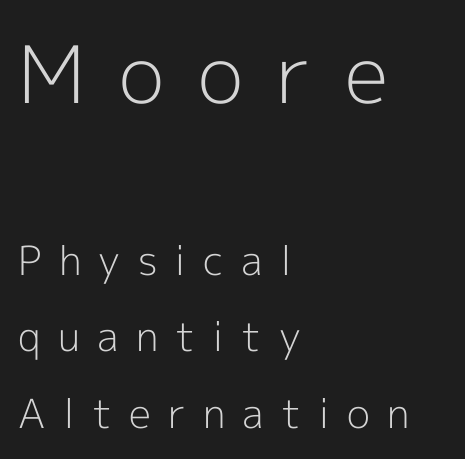
Top chunk: large. Bottom chunk: small. The lines in this sample share a left origin and differ only in where they stop. Display-style spreading of the glyphs; the letterfit is very open. Underlining? Definitely not there.
